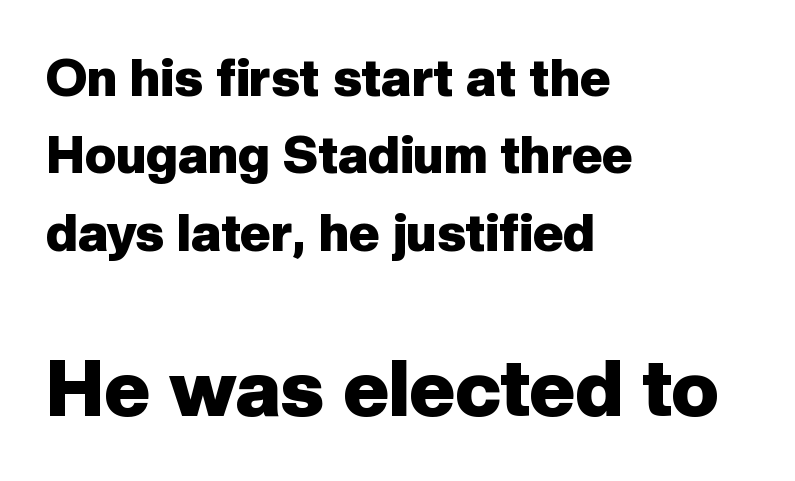
The passage shown is typeset with a sans-serif family. Notice how the passage keeps a crisp vertical edge on the left only. Strong, thick strokes mark this as bold type. The passage shown begins with its smaller block and ends with its larger one.
